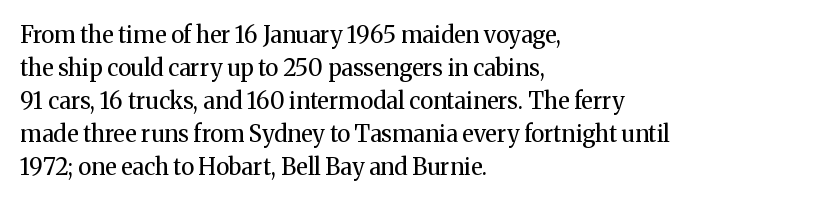
Q: Is the text bold? A: No.
Q: Is the text italic (slanted)? A: No, it is upright.
Q: Is the text underlined? A: No.
Q: How is the paragraph aligned? A: Left-aligned.
Q: Is the spacing between letters normal or unusually wide? A: Normal.
Q: Is the spacing between lines tight, normal or loose? A: Normal.
